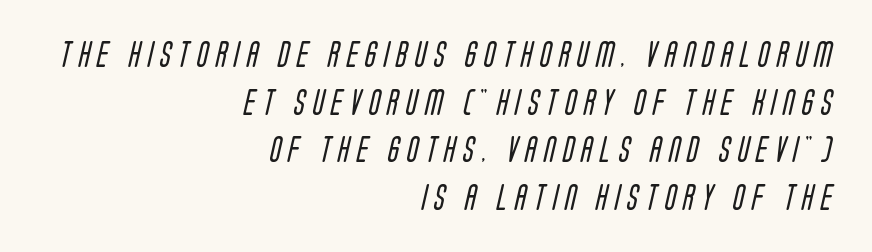
{"bold": "no", "underline": "no", "align": "right", "line_spacing_ratio": 1.83, "letter_spacing": "wide", "letter_spacing_em": 0.29, "glyph_px": 26}
